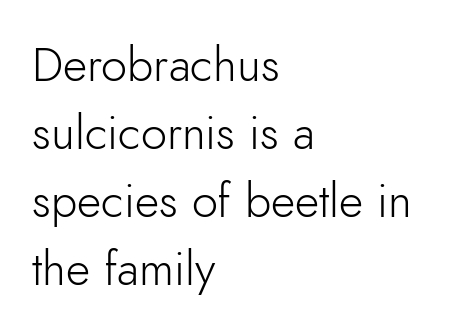
A roman cut, with each character standing at attention. Is this a heavy cut? Hardly; it is regular or lighter. No word sits above an underline. The space between consecutive lines is moderate. The face used here is proportionally spaced, like ordinary book or web type.
